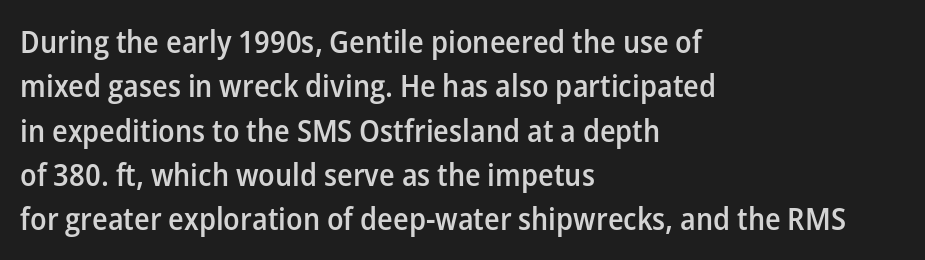
The passage shown is not underscored anywhere. How would I describe the line gaps? Plain and ordinary. These lines keep a tight, regular rhythm from letter to letter. The lettering holds an erect, upright posture throughout. A somewhat darkened texture: the type is semibold rather than bold.
